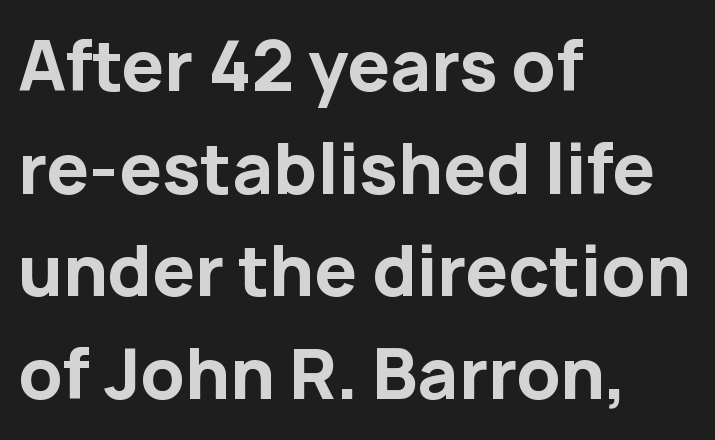
{"serif": "no", "italic": "no", "bold": "yes", "weight": "bold", "width": "normal", "stroke_contrast": "low", "x_height": "medium", "monospaced": "no", "underline": "no", "align": "left", "line_spacing": "normal", "line_spacing_ratio": 1.51, "letter_spacing": "normal", "letter_spacing_em": 0.0, "glyph_px": 68}
